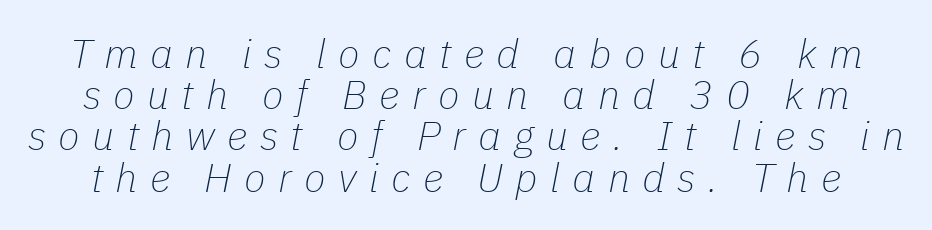
{"italic": "yes", "lean": "right", "slant_degrees": 11, "bold": "no", "weight": "thin", "width": "normal", "stroke_contrast": "low", "x_height": "medium", "monospaced": "no", "underline": "no", "line_spacing": "tight", "line_spacing_ratio": 1.03, "letter_spacing": "wide", "letter_spacing_em": 0.31, "glyph_px": 40}
